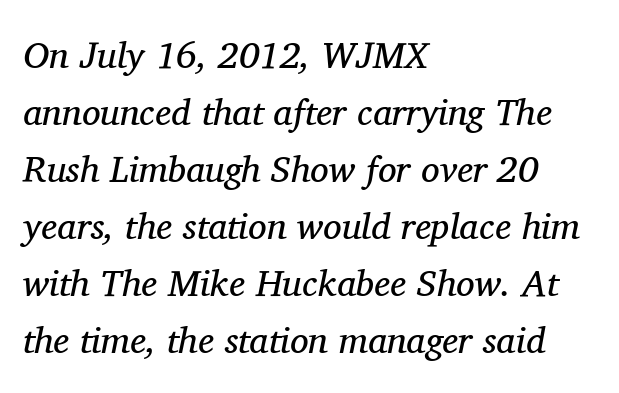
Q: Is the text bold? A: No.
Q: Is the text italic (slanted)? A: Yes, it leans right by about 11 degrees.
Q: Is the typeface a serif or a sans-serif typeface? A: Serif.
Q: Is the text underlined? A: No.
Q: How is the paragraph aligned? A: Left-aligned.
Q: Is the spacing between letters normal or unusually wide? A: Normal.
Q: Is the spacing between lines tight, normal or loose? A: Normal.
Q: Width (condensed, normal, or wide)? A: Normal.
Q: Stroke contrast? A: Medium.
Q: x-height? A: Medium.
Q: Monospaced? A: No.
